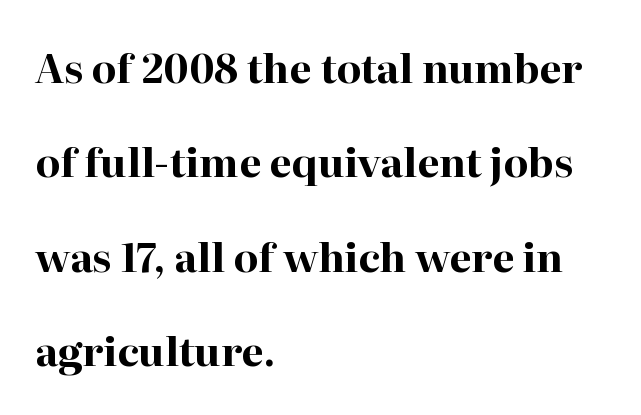
Q: Is the text bold? A: Yes.
Q: Is the text italic (slanted)? A: No, it is upright.
Q: Is the typeface a serif or a sans-serif typeface? A: Serif.
Q: Is the text underlined? A: No.
Q: How is the paragraph aligned? A: Left-aligned.
Q: Is the spacing between letters normal or unusually wide? A: Normal.
Q: Is the spacing between lines tight, normal or loose? A: Loose.
Q: Width (condensed, normal, or wide)? A: Normal.
Q: Stroke contrast? A: High.
Q: x-height? A: Medium.
Q: Monospaced? A: No.
